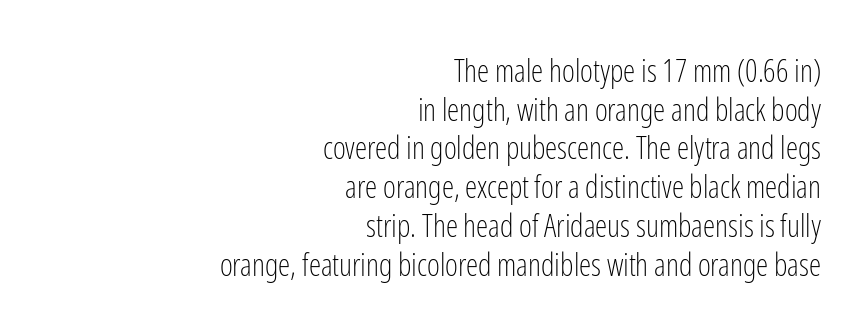
Q: Is the text bold? A: No.
Q: Is the text italic (slanted)? A: No, it is upright.
Q: Is the typeface a serif or a sans-serif typeface? A: Sans-serif.
Q: Is the text underlined? A: No.
Q: How is the paragraph aligned? A: Right-aligned.
Q: Is the spacing between letters normal or unusually wide? A: Normal.
Q: Is the spacing between lines tight, normal or loose? A: Normal.
Q: Width (condensed, normal, or wide)? A: Condensed.
Q: Stroke contrast? A: Low.
Q: x-height? A: Medium.
Q: Monospaced? A: No.
